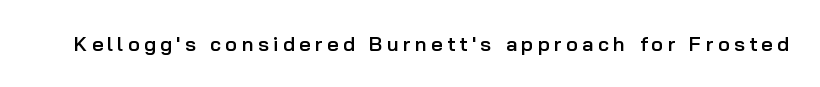
{"italic": "no", "bold": "semi", "underline": "no", "letter_spacing": "wide", "letter_spacing_em": 0.22, "glyph_px": 20}
